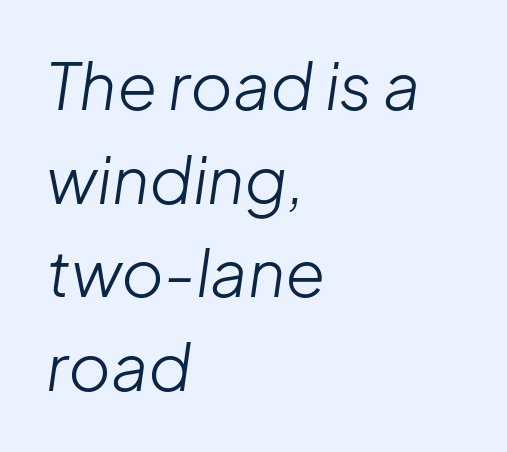
The image shows 65 px light type, italic (leaning right); set left-aligned, normal line spacing (1.44x), normal letter spacing, not underlined; low stroke contrast and a medium x-height.
